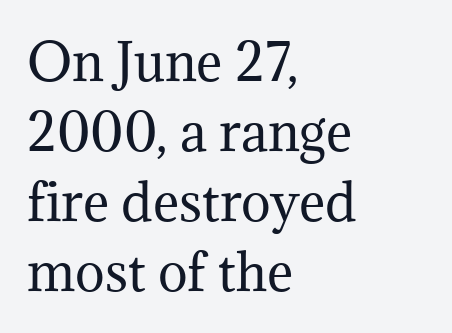
The image shows 50 px regular-weight serif type, upright; set left-aligned, normal line spacing (1.4x), normal letter spacing, not underlined; medium stroke contrast and a medium x-height.
